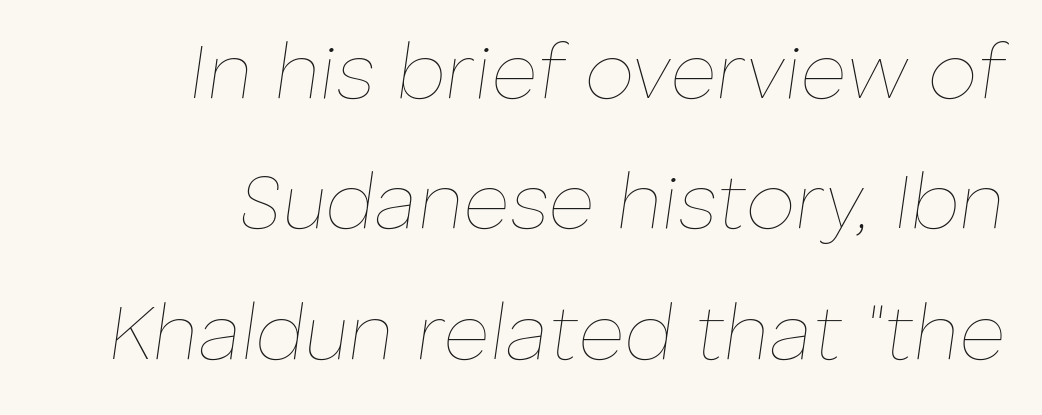
The image shows 79 px thin type, italic (leaning right); set right-aligned, normal line spacing (1.65x), normal letter spacing, not underlined; low stroke contrast and a medium x-height.
